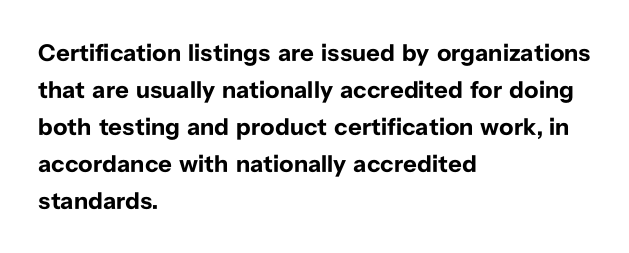
{"italic": "no", "bold": "yes", "underline": "no", "align": "left", "line_spacing": "normal", "line_spacing_ratio": 1.54, "letter_spacing": "normal", "letter_spacing_em": 0.0, "glyph_px": 24}
